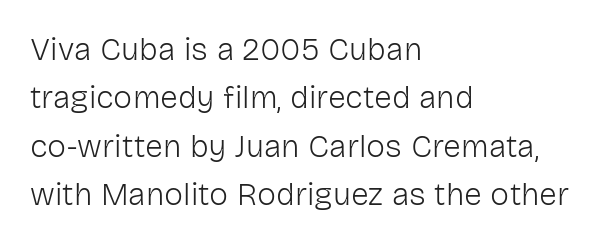
The image shows 32 px light sans-serif type, upright; set left-aligned, normal line spacing (1.51x), normal letter spacing, not underlined; low stroke contrast and a medium x-height.
